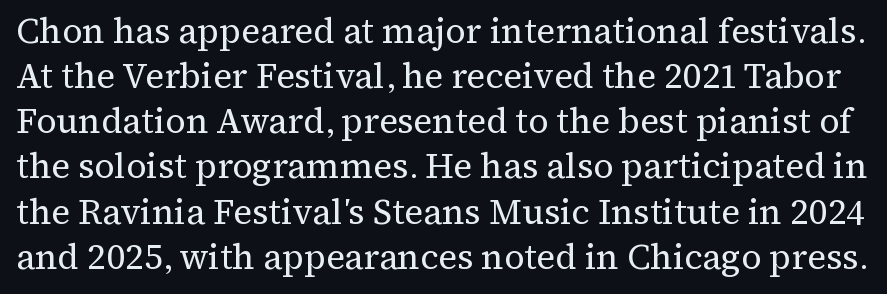
The image shows 35 px regular-weight serif type, upright; set normal line spacing (1.29x), normal letter spacing, not underlined; medium stroke contrast and a medium x-height.
